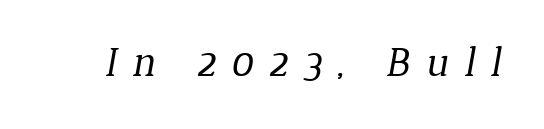
Q: Is the text bold? A: No.
Q: Is the typeface a serif or a sans-serif typeface? A: Serif.
Q: Is the text underlined? A: No.
Q: Is the spacing between letters normal or unusually wide? A: Unusually wide.
Q: Width (condensed, normal, or wide)? A: Normal.
Q: Stroke contrast? A: Low.
Q: x-height? A: Medium.
Q: Monospaced? A: No.
